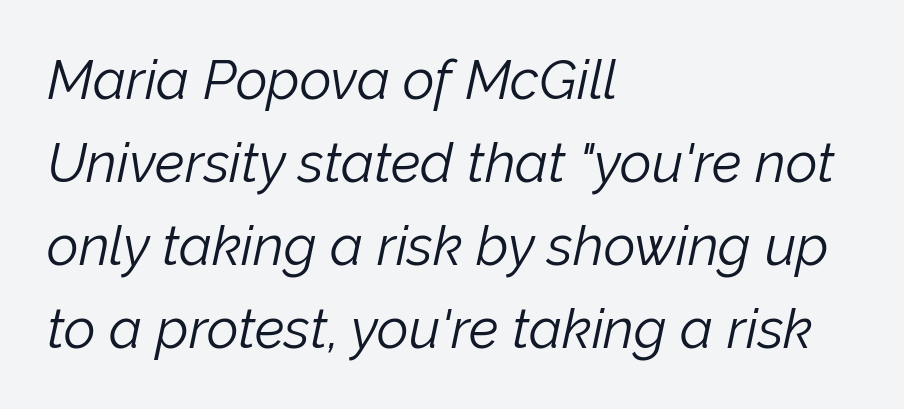
{"italic": "yes", "lean": "right", "slant_degrees": 12, "bold": "no", "weight": "light", "width": "normal", "stroke_contrast": "low", "x_height": "medium", "monospaced": "no", "underline": "no", "align": "left", "line_spacing": "normal", "line_spacing_ratio": 1.51, "letter_spacing": "normal", "letter_spacing_em": 0.0, "glyph_px": 55}
